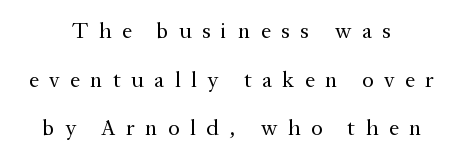
The image shows 22 px text type, upright; set centered, loose line spacing (2.21x), unusually wide letter spacing (+0.48 em), not underlined.
